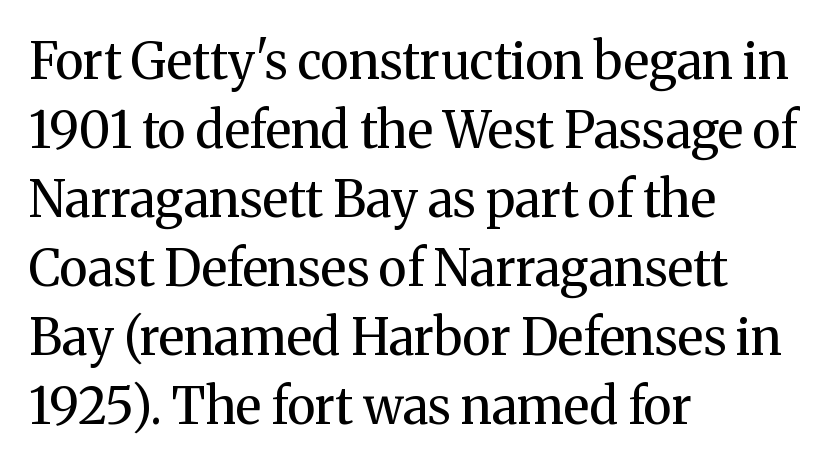
Q: Is the text bold? A: No.
Q: Is the text italic (slanted)? A: No, it is upright.
Q: Is the typeface a serif or a sans-serif typeface? A: Serif.
Q: Is the text underlined? A: No.
Q: How is the paragraph aligned? A: Left-aligned.
Q: Is the spacing between letters normal or unusually wide? A: Normal.
Q: Is the spacing between lines tight, normal or loose? A: Normal.
Q: Width (condensed, normal, or wide)? A: Normal.
Q: Stroke contrast? A: Medium.
Q: x-height? A: Medium.
Q: Monospaced? A: No.
